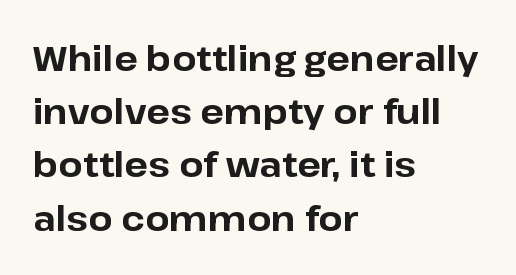
The image shows 35 px bold sans-serif type, upright; set left-aligned, normal line spacing (1.52x), normal letter spacing, not underlined; low stroke contrast and a medium x-height.
